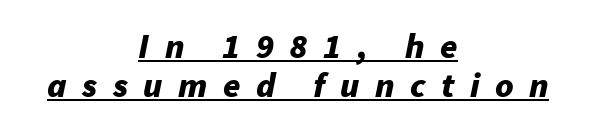
Q: Is the text bold? A: Yes.
Q: Is the text italic (slanted)? A: Yes, it leans right by about 11 degrees.
Q: Is the text underlined? A: Yes.
Q: How is the paragraph aligned? A: Centered.
Q: Is the spacing between letters normal or unusually wide? A: Unusually wide.
Q: Is the spacing between lines tight, normal or loose? A: Tight.
Q: Width (condensed, normal, or wide)? A: Normal.
Q: Stroke contrast? A: Low.
Q: x-height? A: Medium.
Q: Monospaced? A: No.
